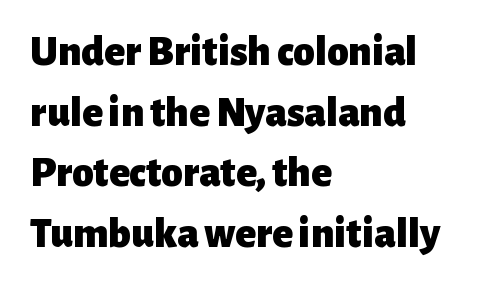
Q: Is the text bold? A: Yes.
Q: Is the text italic (slanted)? A: No, it is upright.
Q: Is the typeface a serif or a sans-serif typeface? A: Sans-serif.
Q: Is the text underlined? A: No.
Q: How is the paragraph aligned? A: Left-aligned.
Q: Is the spacing between letters normal or unusually wide? A: Normal.
Q: Is the spacing between lines tight, normal or loose? A: Normal.
Q: Width (condensed, normal, or wide)? A: Normal.
Q: Stroke contrast? A: Low.
Q: x-height? A: Medium.
Q: Monospaced? A: No.
